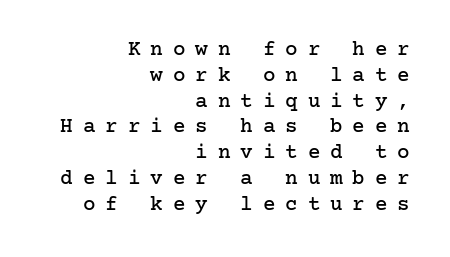
{"italic": "no", "underline": "no", "align": "right", "line_spacing_ratio": 1.23, "letter_spacing": "wide", "letter_spacing_em": 0.47, "glyph_px": 21}
